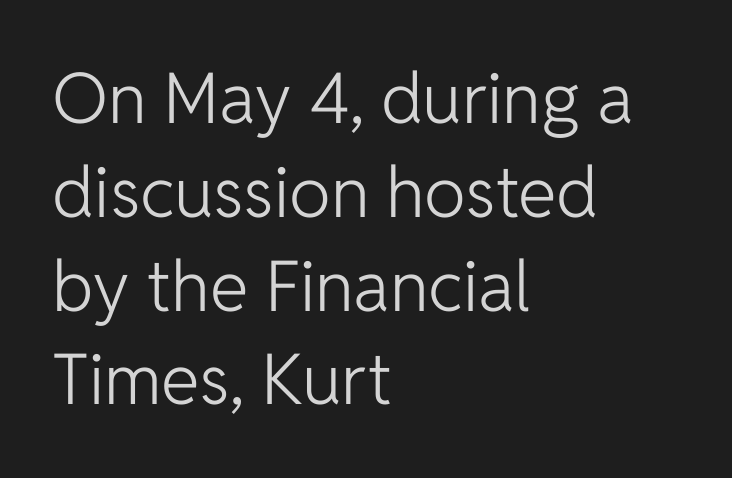
The image shows 70 px light sans-serif type, upright; set left-aligned, normal line spacing (1.34x), normal letter spacing, not underlined; low stroke contrast and a medium x-height.
